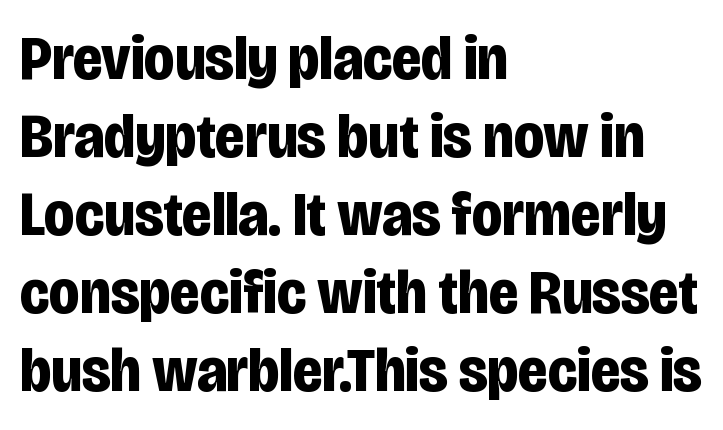
{"serif": "no", "italic": "no", "bold": "yes", "weight": "bold", "width": "condensed", "stroke_contrast": "low", "x_height": "large", "monospaced": "no", "underline": "no", "align": "left", "line_spacing_ratio": 1.24, "letter_spacing": "normal", "letter_spacing_em": 0.0, "glyph_px": 63}
